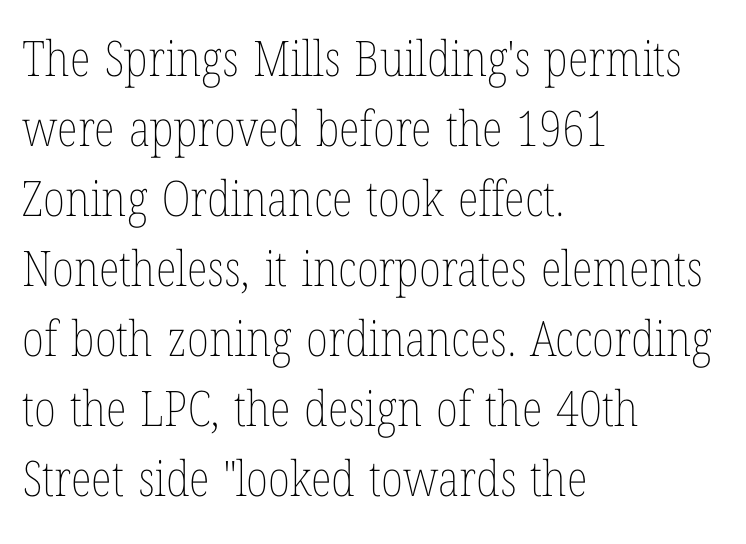
The image shows 49 px thin, condensed type, upright; set left-aligned, normal line spacing (1.43x), normal letter spacing, not underlined; low stroke contrast and a medium x-height.
